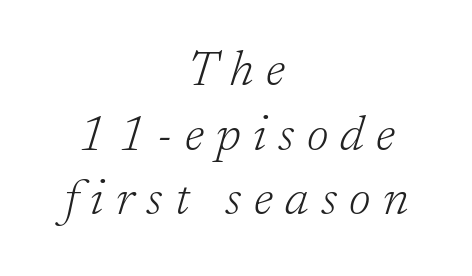
The image shows 49 px light serif type, italic (leaning right); set centered, normal line spacing (1.32x), unusually wide letter spacing (+0.25 em), not underlined; low stroke contrast and a medium x-height.
